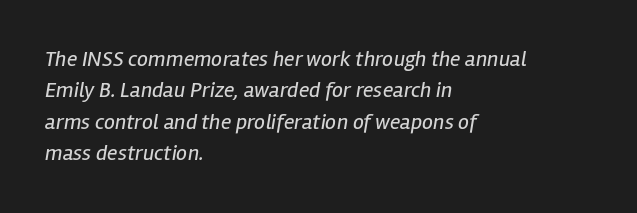
The image shows 22 px text type, italic (leaning right); set left-aligned, normal line spacing (1.43x), normal letter spacing, not underlined.
